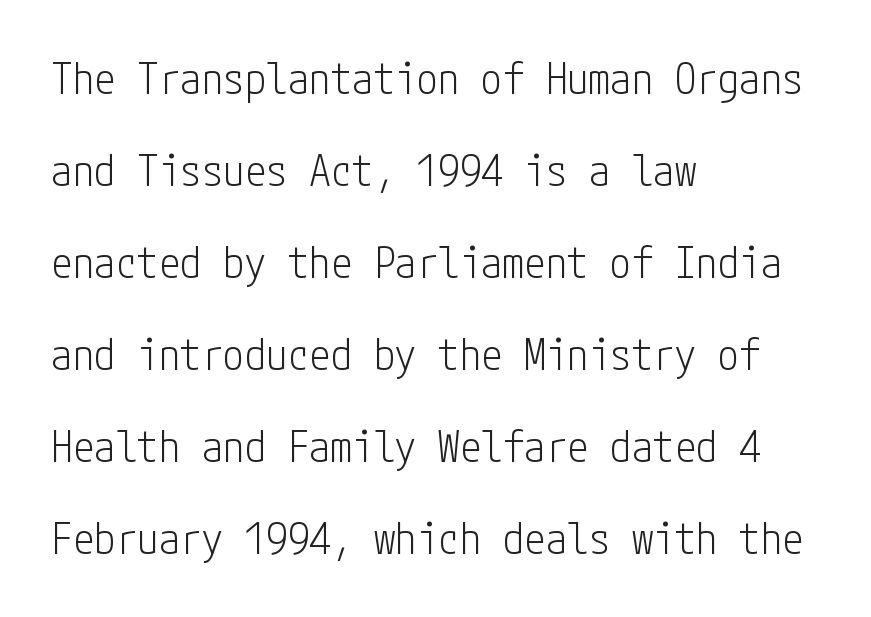
{"serif": "no", "italic": "no", "bold": "no", "weight": "light", "width": "condensed", "stroke_contrast": "low", "x_height": "medium", "underline": "no", "align": "left", "line_spacing": "loose", "line_spacing_ratio": 2.14, "letter_spacing": "normal", "letter_spacing_em": 0.0, "glyph_px": 43}
